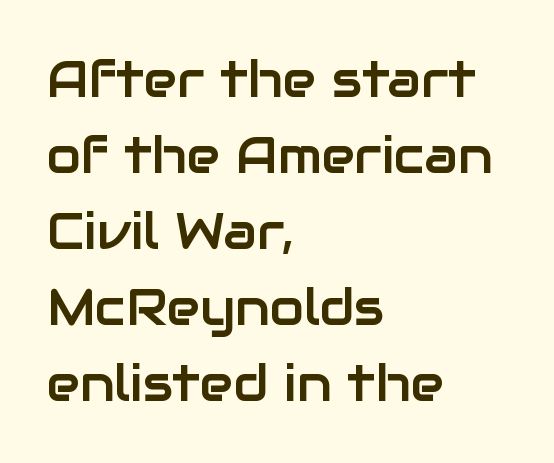
Note the varied advance widths — an 'i' is clearly narrower than an 'm'. A sans-serif font was chosen for this passage. Upright lettering throughout. Spacing between characters is what you'd get straight out of the box.
